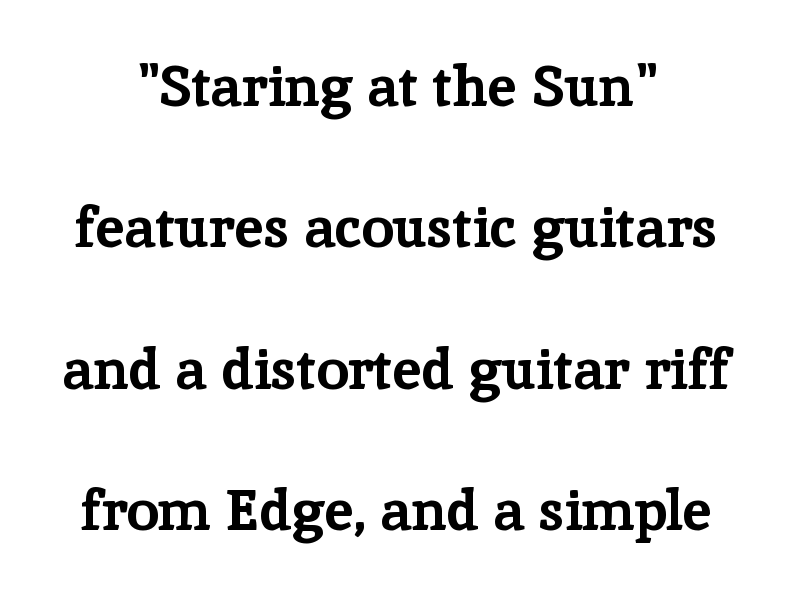
Font category for this specimen: serif. The typography opts for an upright posture over an oblique one. The string is rendered with underlining switched off. Character widths vary here, with narrow letters taking less room than wide ones. Compared with an ordinary text face, these strokes are far heavier — a full bold.
